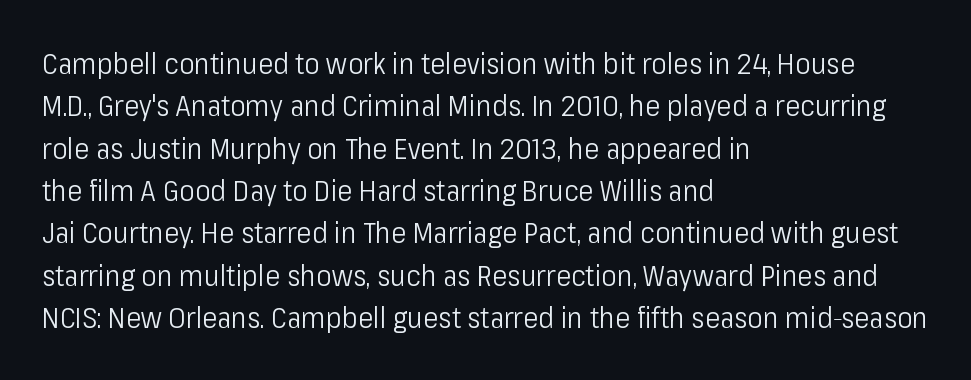
{"serif": "no", "italic": "no", "bold": "no", "weight": "light", "width": "condensed", "stroke_contrast": "low", "x_height": "medium", "monospaced": "no", "underline": "no", "align": "left", "line_spacing": "normal", "line_spacing_ratio": 1.46, "letter_spacing": "normal", "letter_spacing_em": 0.0, "glyph_px": 29}
